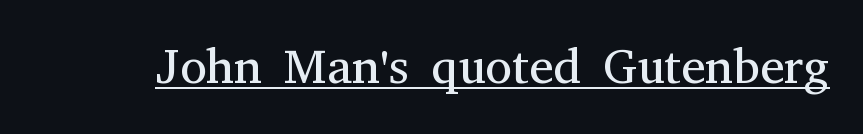
{"serif": "yes", "italic": "no", "bold": "no", "weight": "regular", "width": "normal", "stroke_contrast": "medium", "x_height": "medium", "monospaced": "no", "underline": "yes", "letter_spacing": "normal", "letter_spacing_em": 0.0, "glyph_px": 49}
